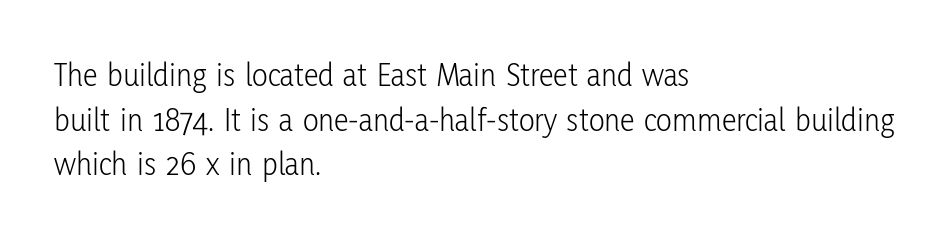
The image shows 33 px light, condensed sans-serif type, upright; set left-aligned, normal line spacing (1.35x), normal letter spacing, not underlined; low stroke contrast and a medium x-height.
